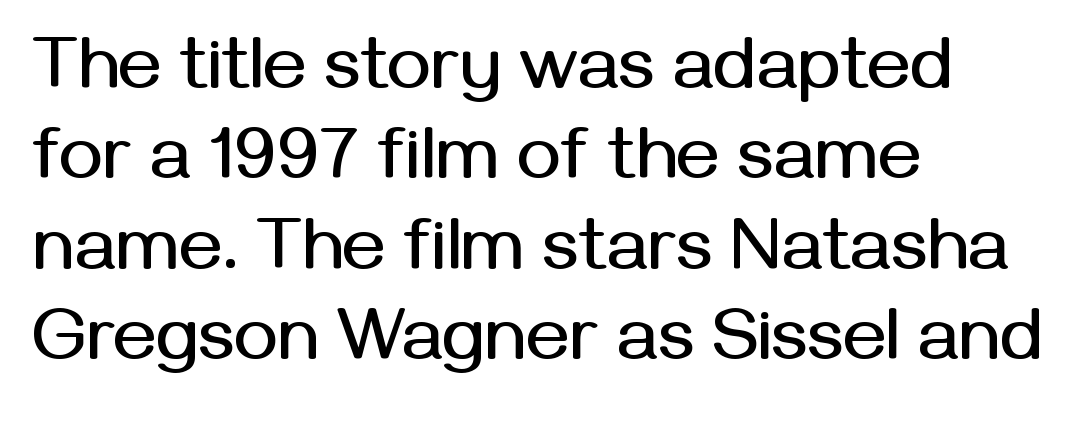
The image shows 74 px sans-serif type, upright; set left-aligned, line spacing 1.22x, normal letter spacing, not underlined; medium stroke contrast and a medium x-height.
